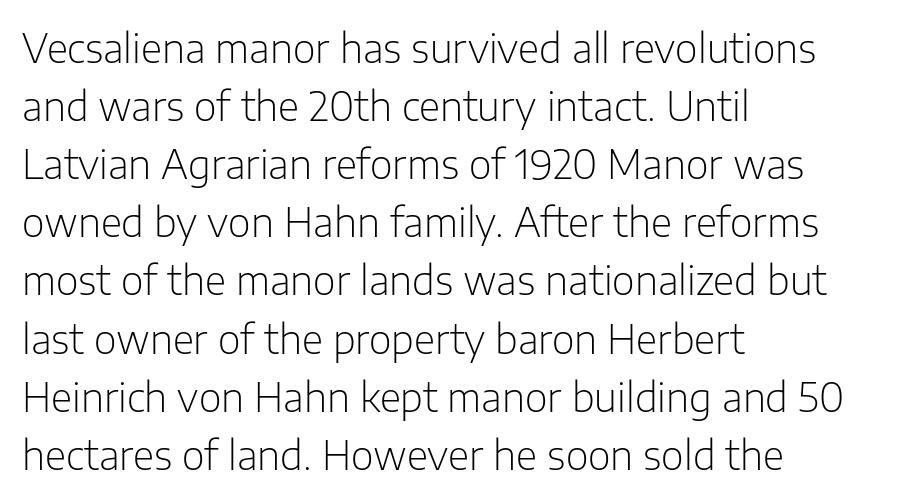
Regarding serifs, this sample does without them. Nobody drew a line under any word here. Think of a printed novel: that variable character pitch is what you see here. Heaviness? Minimal to ordinary, like unemphasized prose. The rag falls on the right side of this text block.
